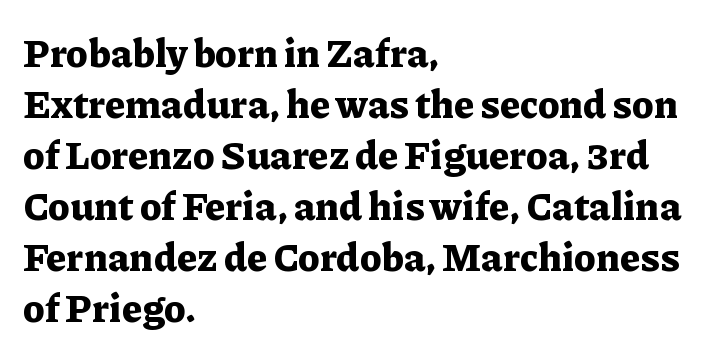
The image shows 39 px bold serif type, upright; set left-aligned, normal line spacing (1.31x), normal letter spacing, not underlined; low stroke contrast and a medium x-height.
